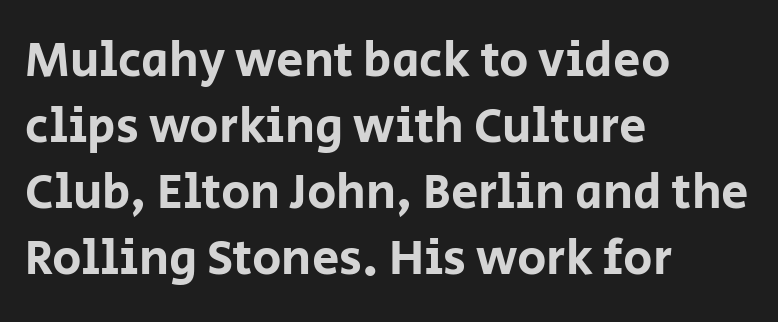
Q: Is the text italic (slanted)? A: No, it is upright.
Q: Is the typeface a serif or a sans-serif typeface? A: Sans-serif.
Q: Is the text underlined? A: No.
Q: How is the paragraph aligned? A: Left-aligned.
Q: Is the spacing between letters normal or unusually wide? A: Normal.
Q: Is the spacing between lines tight, normal or loose? A: Normal.
Q: Width (condensed, normal, or wide)? A: Normal.
Q: Stroke contrast? A: Low.
Q: x-height? A: Large.
Q: Monospaced? A: No.
